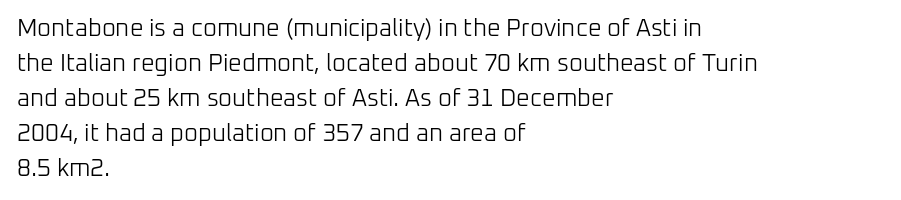
{"italic": "no", "bold": "no", "underline": "no", "align": "left", "line_spacing": "normal", "line_spacing_ratio": 1.46, "letter_spacing": "normal", "letter_spacing_em": 0.0, "glyph_px": 24}
